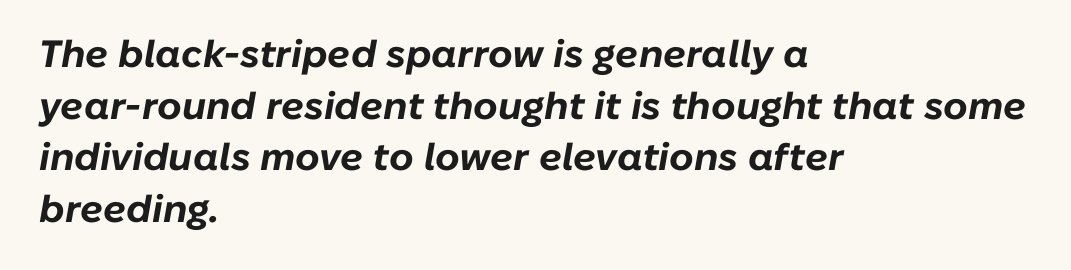
Where is the straight margin? On the left. Honestly, there is no underline to notice here at all. Standard letterfit; no display-style spreading of the glyphs. This sample uses an oblique cut, with every glyph tilted off the vertical.
